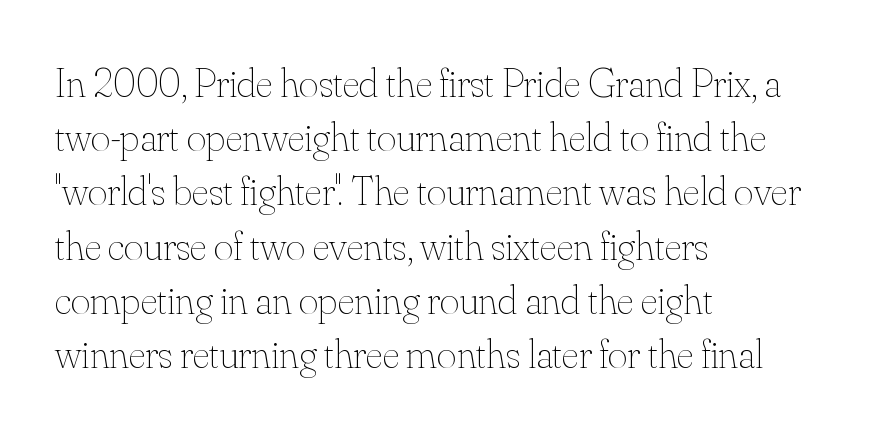
The image shows 42 px thin type, upright; set left-aligned, normal line spacing (1.29x), normal letter spacing, not underlined; medium stroke contrast and a small x-height.
